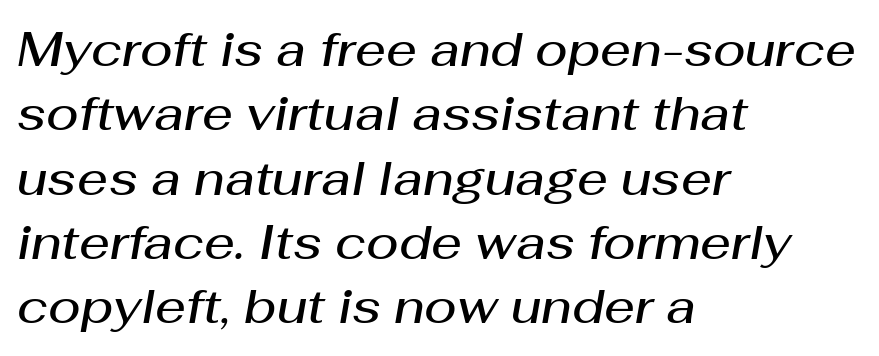
{"italic": "yes", "lean": "right", "slant_degrees": 10, "bold": "semi", "weight": "semibold", "width": "normal", "stroke_contrast": "medium", "x_height": "medium", "monospaced": "no", "underline": "no", "align": "left", "line_spacing": "normal", "line_spacing_ratio": 1.34, "letter_spacing": "normal", "letter_spacing_em": 0.0, "glyph_px": 48}
